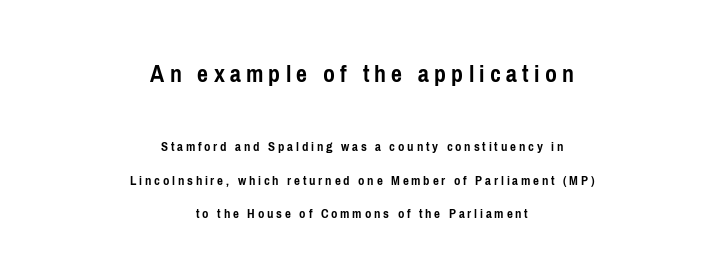
Q: Is the text bold? A: Yes.
Q: Is the text italic (slanted)? A: No, it is upright.
Q: Is the text underlined? A: No.
Q: How is the paragraph aligned? A: Centered.
Q: Is the spacing between letters normal or unusually wide? A: Unusually wide.
Q: Is the spacing between lines tight, normal or loose? A: Loose.
Q: Which block of text is set in a larger size, the first (top) or the second (bottom)? A: The first (top) one.
